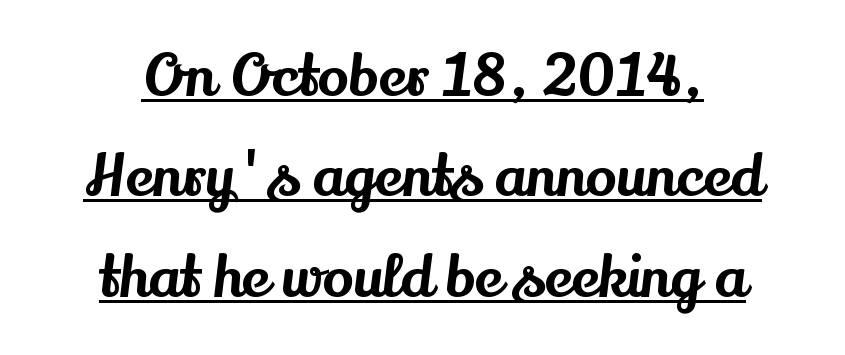
Q: Is the text italic (slanted)? A: Yes.
Q: Is the typeface a serif or a sans-serif typeface? A: Serif.
Q: Is the text underlined? A: Yes.
Q: How is the paragraph aligned? A: Centered.
Q: Is the spacing between letters normal or unusually wide? A: Normal.
Q: Width (condensed, normal, or wide)? A: Normal.
Q: Stroke contrast? A: Medium.
Q: x-height? A: Small.
Q: Monospaced? A: No.
